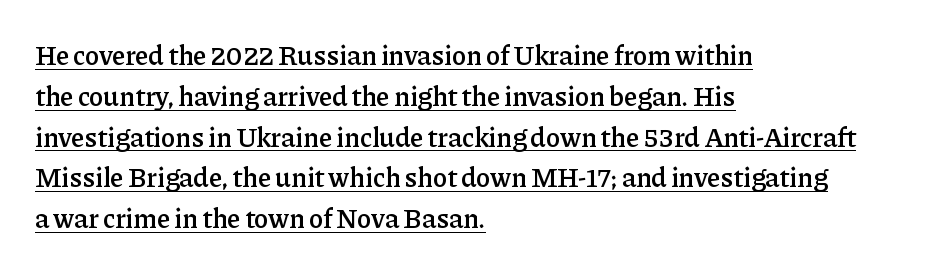
Q: Is the text bold? A: Semi-bold.
Q: Is the text italic (slanted)? A: No, it is upright.
Q: Is the text underlined? A: Yes.
Q: How is the paragraph aligned? A: Left-aligned.
Q: Is the spacing between letters normal or unusually wide? A: Normal.
Q: Is the spacing between lines tight, normal or loose? A: Normal.
